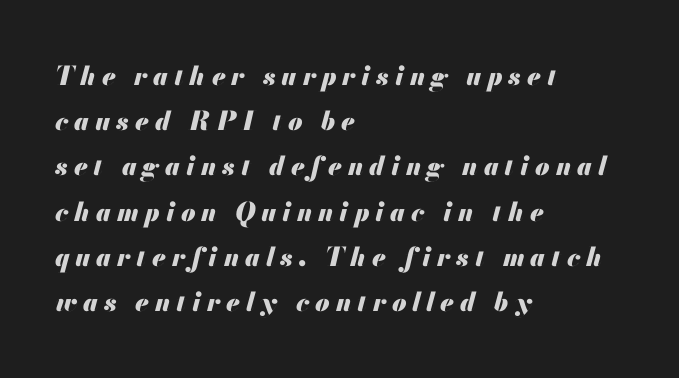
Q: Is the text bold? A: Yes.
Q: Is the text italic (slanted)? A: Yes, it leans right by about 13 degrees.
Q: Is the text underlined? A: No.
Q: How is the paragraph aligned? A: Left-aligned.
Q: Is the spacing between letters normal or unusually wide? A: Unusually wide.
